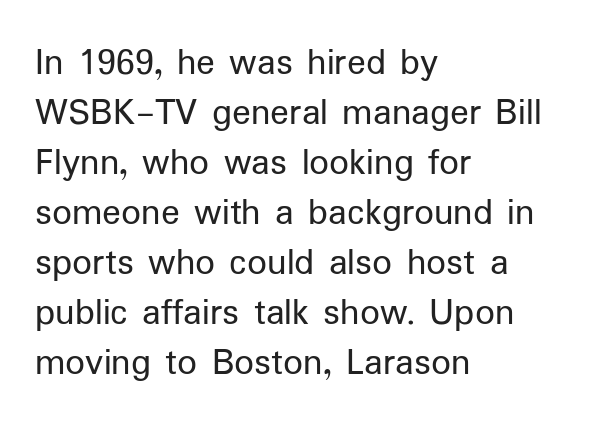
{"serif": "no", "italic": "no", "bold": "no", "weight": "regular", "width": "normal", "stroke_contrast": "low", "x_height": "medium", "monospaced": "no", "underline": "no", "align": "left", "line_spacing": "normal", "line_spacing_ratio": 1.28, "letter_spacing": "normal", "letter_spacing_em": 0.0, "glyph_px": 39}
